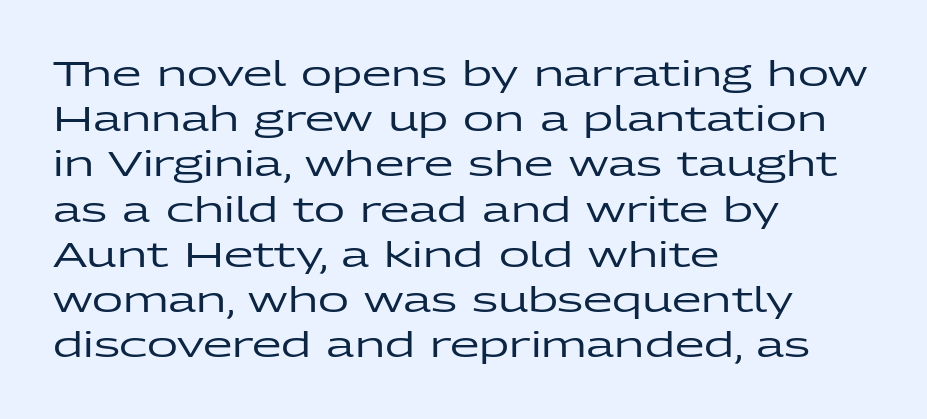
Q: Is the text italic (slanted)? A: No, it is upright.
Q: Is the typeface a serif or a sans-serif typeface? A: Sans-serif.
Q: Is the text underlined? A: No.
Q: How is the paragraph aligned? A: Left-aligned.
Q: Is the spacing between letters normal or unusually wide? A: Normal.
Q: Is the spacing between lines tight, normal or loose? A: Normal.
Q: Width (condensed, normal, or wide)? A: Wide.
Q: Stroke contrast? A: Low.
Q: x-height? A: Medium.
Q: Monospaced? A: No.
